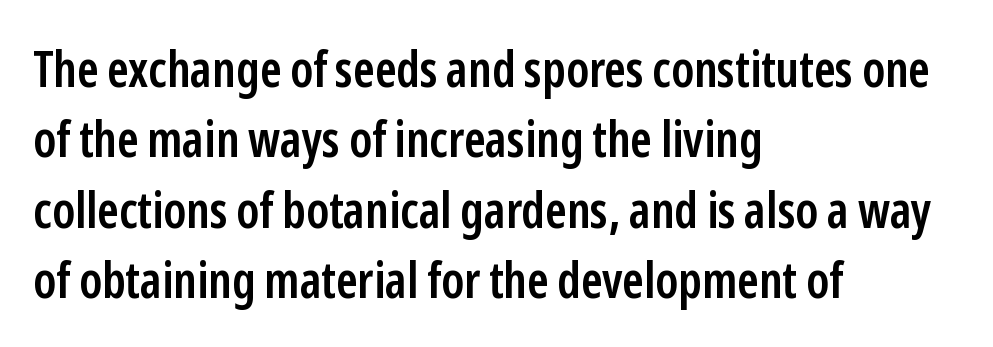
{"serif": "no", "italic": "no", "bold": "semi", "weight": "semibold", "width": "condensed", "stroke_contrast": "low", "x_height": "medium", "monospaced": "no", "underline": "no", "align": "left", "line_spacing": "normal", "line_spacing_ratio": 1.41, "letter_spacing": "normal", "letter_spacing_em": 0.0, "glyph_px": 50}
